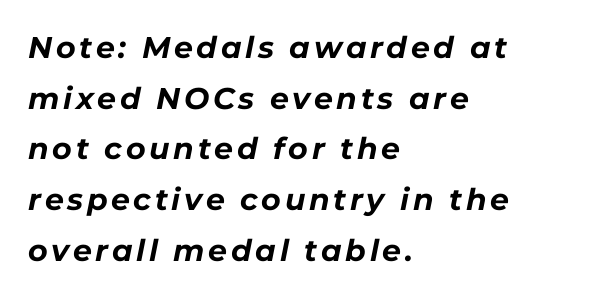
Designer's note — italics engaged. Summary of vertical rhythm: regular, with standard interline spacing. Is the block centered? No — it sits flush against the left margin. What weight is shown? A full bold with thick strokes. Bare-footed words on every line.
